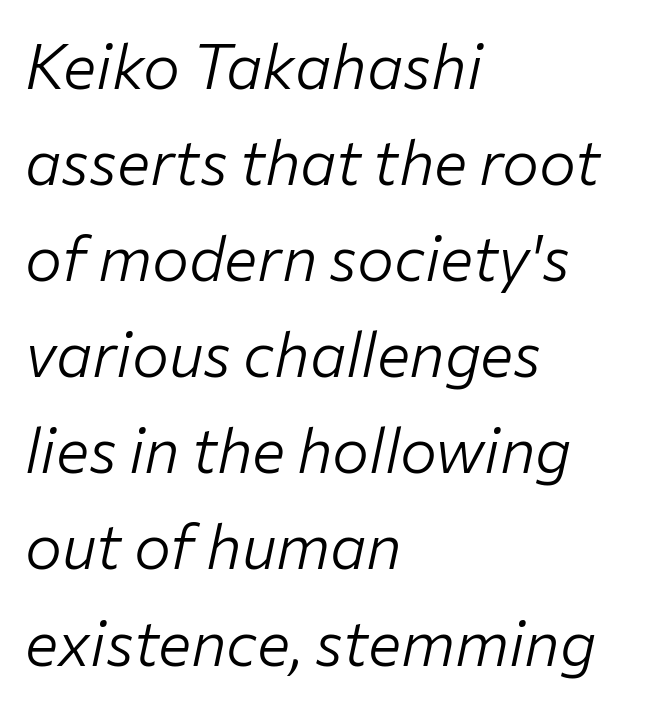
Q: Is the text bold? A: No.
Q: Is the text italic (slanted)? A: Yes, it leans right by about 12 degrees.
Q: Is the text underlined? A: No.
Q: How is the paragraph aligned? A: Left-aligned.
Q: Is the spacing between letters normal or unusually wide? A: Normal.
Q: Is the spacing between lines tight, normal or loose? A: Normal.
Q: Width (condensed, normal, or wide)? A: Normal.
Q: Stroke contrast? A: Low.
Q: x-height? A: Medium.
Q: Monospaced? A: No.
